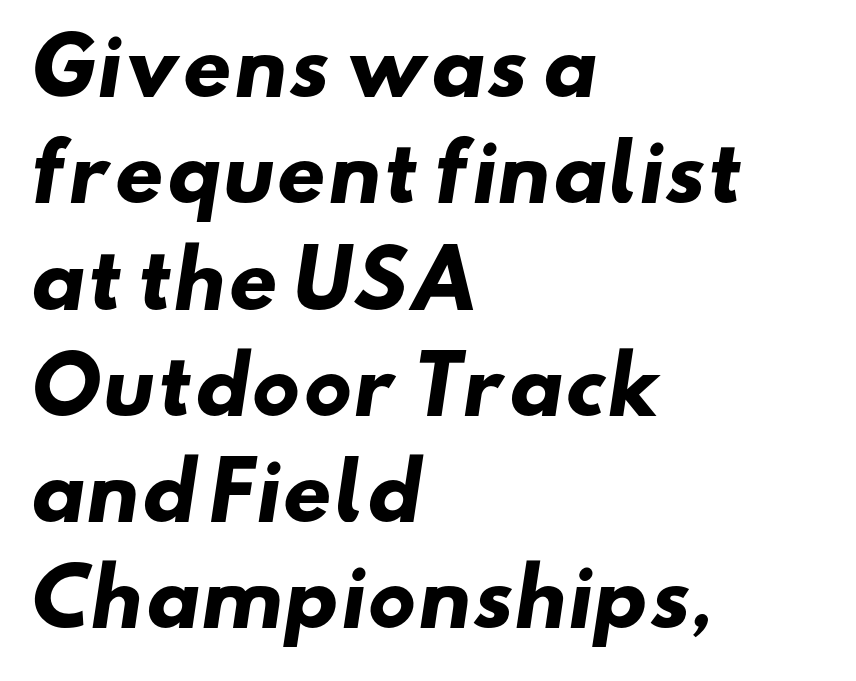
The image shows 77 px heavy, wide sans-serif type; set left-aligned, normal line spacing (1.38x), normal letter spacing, not underlined; low stroke contrast and a small x-height.
